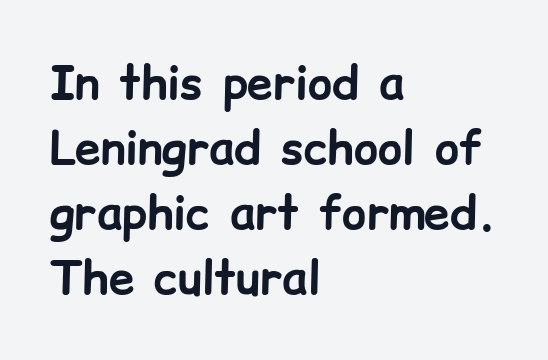
{"serif": "no", "italic": "no", "bold": "yes", "weight": "bold", "width": "normal", "stroke_contrast": "low", "x_height": "medium", "monospaced": "no", "underline": "no", "align": "left", "line_spacing": "normal", "line_spacing_ratio": 1.41, "letter_spacing": "normal", "letter_spacing_em": 0.0, "glyph_px": 46}
